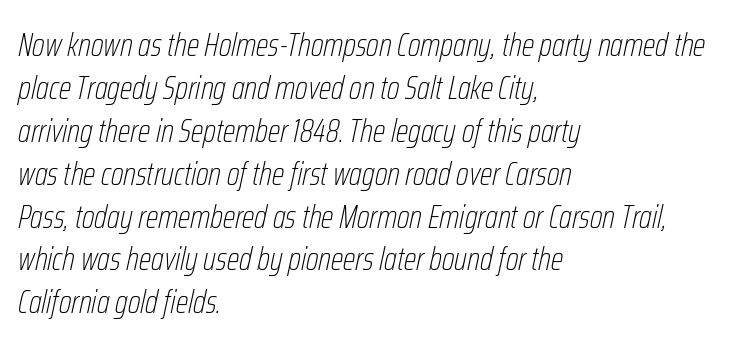
Q: Is the text bold? A: No.
Q: Is the text italic (slanted)? A: Yes, it leans right by about 12 degrees.
Q: Is the text underlined? A: No.
Q: How is the paragraph aligned? A: Left-aligned.
Q: Is the spacing between letters normal or unusually wide? A: Normal.
Q: Is the spacing between lines tight, normal or loose? A: Normal.
Q: Width (condensed, normal, or wide)? A: Condensed.
Q: Stroke contrast? A: Low.
Q: x-height? A: Medium.
Q: Monospaced? A: No.
